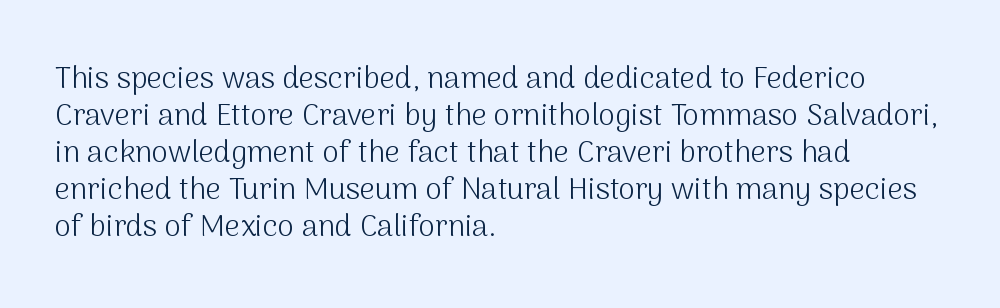
{"serif": "no", "italic": "no", "bold": "no", "weight": "light", "width": "normal", "stroke_contrast": "medium", "x_height": "medium", "monospaced": "no", "underline": "no", "align": "left", "line_spacing_ratio": 1.23, "letter_spacing": "normal", "letter_spacing_em": 0.0, "glyph_px": 30}
